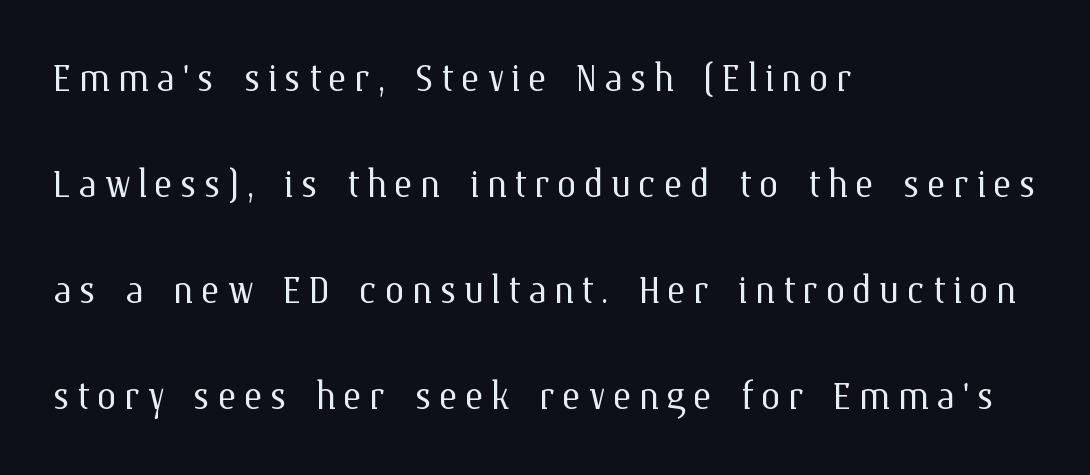
The image shows 50 px light type, upright; set left-aligned, loose line spacing (2.12x), not underlined; medium stroke contrast and a medium x-height.
